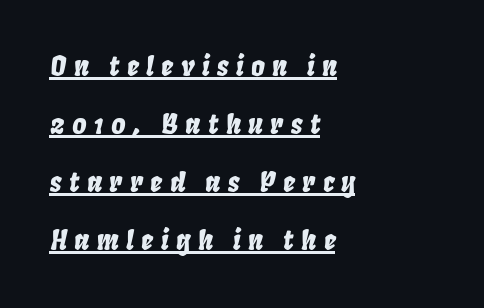
Q: Is the text italic (slanted)? A: Yes, it leans right by about 8 degrees.
Q: Is the text underlined? A: Yes.
Q: How is the paragraph aligned? A: Left-aligned.
Q: Is the spacing between letters normal or unusually wide? A: Unusually wide.
Q: Is the spacing between lines tight, normal or loose? A: Loose.
